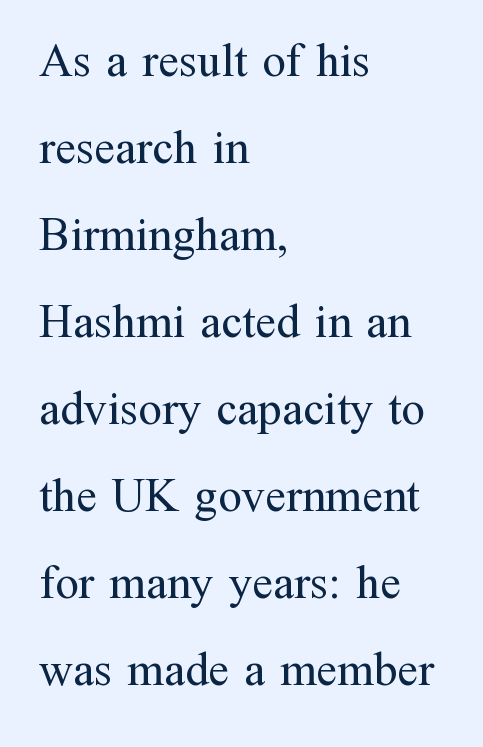
Q: Is the text bold? A: No.
Q: Is the text italic (slanted)? A: No, it is upright.
Q: Is the typeface a serif or a sans-serif typeface? A: Serif.
Q: Is the text underlined? A: No.
Q: How is the paragraph aligned? A: Left-aligned.
Q: Is the spacing between letters normal or unusually wide? A: Normal.
Q: Width (condensed, normal, or wide)? A: Normal.
Q: Stroke contrast? A: Medium.
Q: x-height? A: Medium.
Q: Monospaced? A: No.
